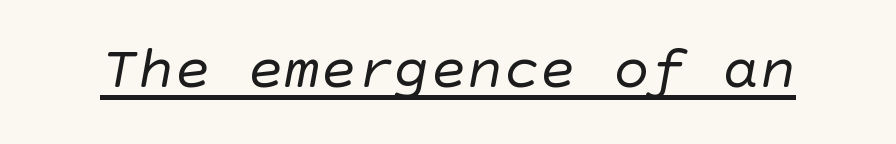
Q: Is the text bold? A: No.
Q: Is the typeface a serif or a sans-serif typeface? A: Sans-serif.
Q: Is the text underlined? A: Yes.
Q: Is the spacing between letters normal or unusually wide? A: Normal.
Q: Width (condensed, normal, or wide)? A: Normal.
Q: Stroke contrast? A: Low.
Q: x-height? A: Large.
